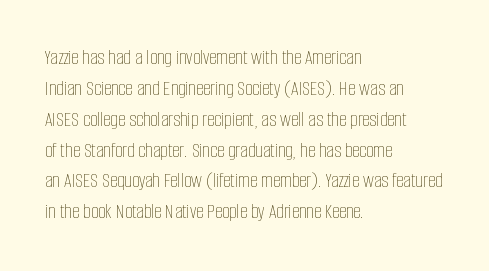
The image shows 21 px text type, upright; set left-aligned, normal line spacing (1.47x), normal letter spacing, not underlined.
